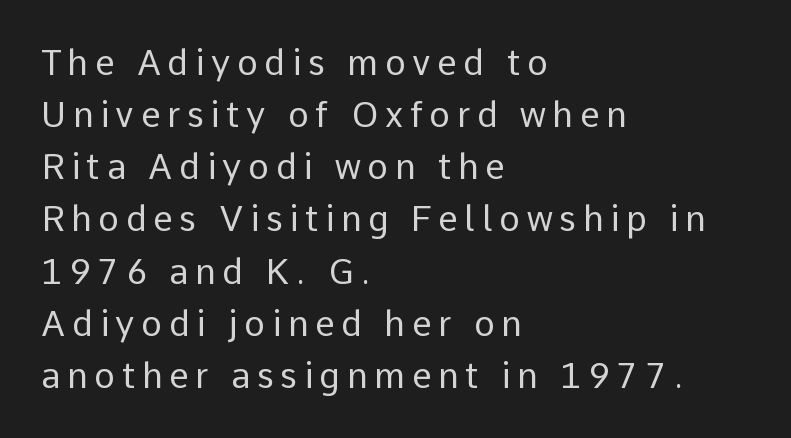
{"serif": "no", "italic": "no", "bold": "no", "weight": "regular", "width": "normal", "stroke_contrast": "low", "x_height": "medium", "monospaced": "no", "underline": "no", "align": "left", "line_spacing": "normal", "line_spacing_ratio": 1.49, "glyph_px": 35}
